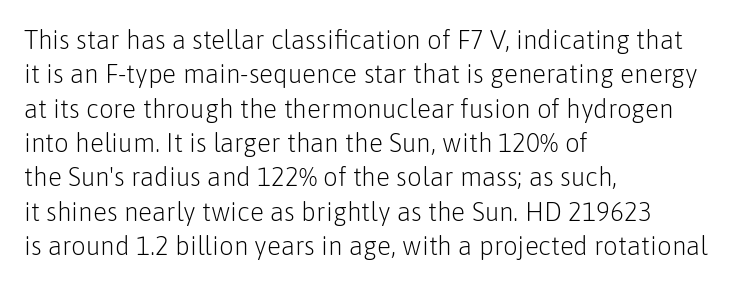
{"italic": "no", "bold": "no", "underline": "no", "align": "left", "line_spacing": "normal", "line_spacing_ratio": 1.32, "letter_spacing": "normal", "letter_spacing_em": 0.0, "glyph_px": 26}
